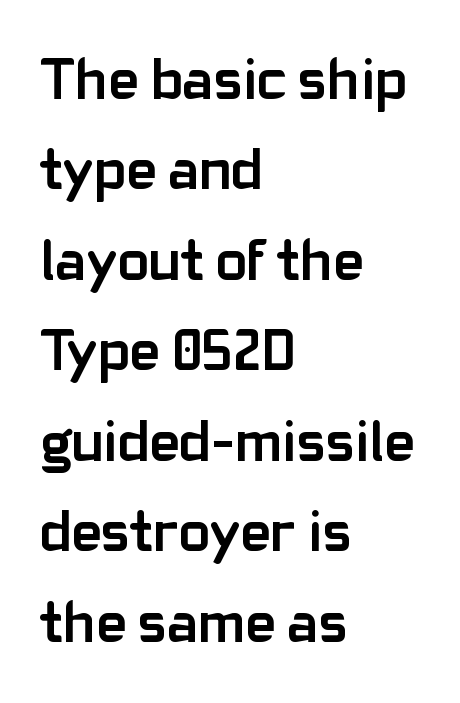
The image shows 58 px semibold sans-serif type, upright; set left-aligned, normal line spacing (1.56x), normal letter spacing, not underlined; low stroke contrast and a medium x-height.
